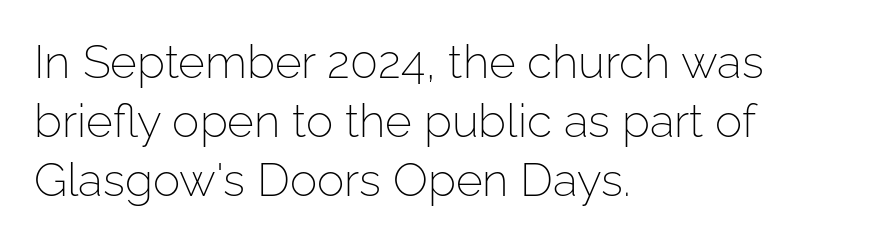
The image shows 46 px light sans-serif type, upright; set left-aligned, normal line spacing (1.28x), normal letter spacing, not underlined; low stroke contrast and a medium x-height.
